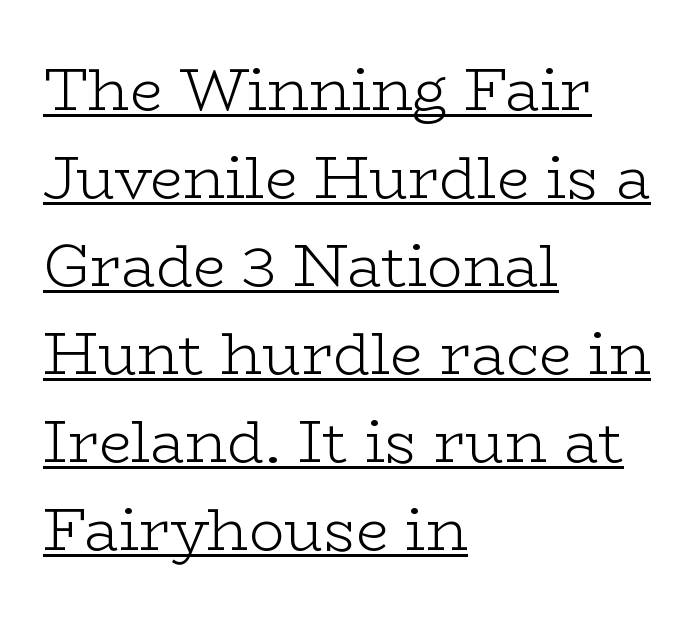
{"serif": "yes", "italic": "no", "bold": "no", "weight": "light", "width": "wide", "stroke_contrast": "low", "x_height": "medium", "monospaced": "no", "underline": "yes", "align": "left", "line_spacing": "normal", "line_spacing_ratio": 1.49, "letter_spacing": "normal", "letter_spacing_em": 0.0, "glyph_px": 59}
